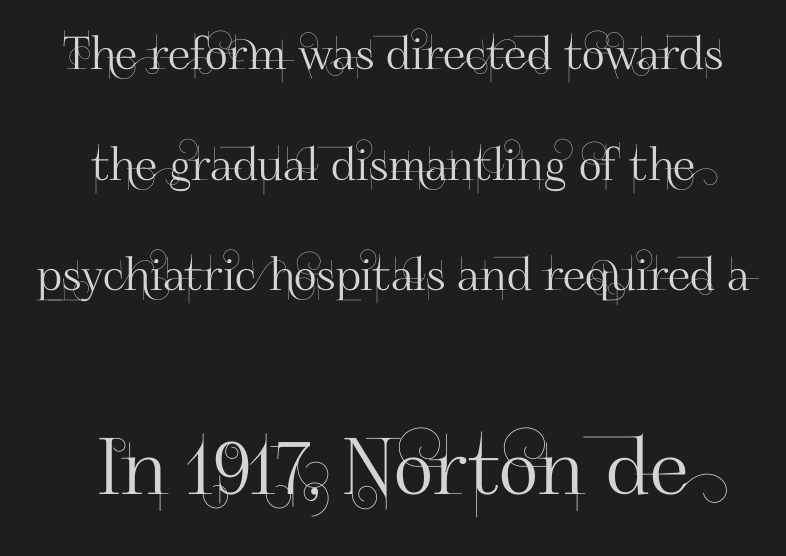
Q: Is the text italic (slanted)? A: No, it is upright.
Q: Is the typeface a serif or a sans-serif typeface? A: Sans-serif.
Q: Is the text underlined? A: No.
Q: How is the paragraph aligned? A: Centered.
Q: Is the spacing between letters normal or unusually wide? A: Normal.
Q: Is the spacing between lines tight, normal or loose? A: Loose.
Q: Which block of text is set in a larger size, the first (top) or the second (bottom)? A: The second (bottom) one.
Q: Width (condensed, normal, or wide)? A: Normal.
Q: Stroke contrast? A: High.
Q: x-height? A: Small.
Q: Monospaced? A: No.
